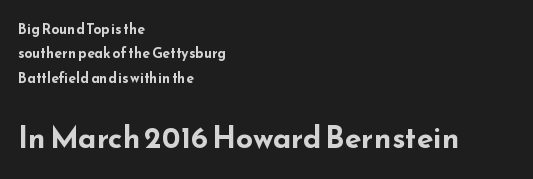
These lines are rendered in a variable-pitch font. Posture: vertical. The face used here is rendered with its standard letterfit. Strokes here are thick enough to call this a true bold. Typeset ragged right — the left edge is the straight one.
